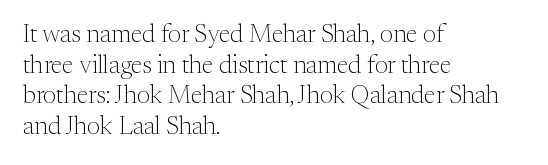
{"italic": "no", "bold": "no", "underline": "no", "align": "left", "line_spacing_ratio": 1.23, "letter_spacing": "normal", "letter_spacing_em": 0.0, "glyph_px": 25}
